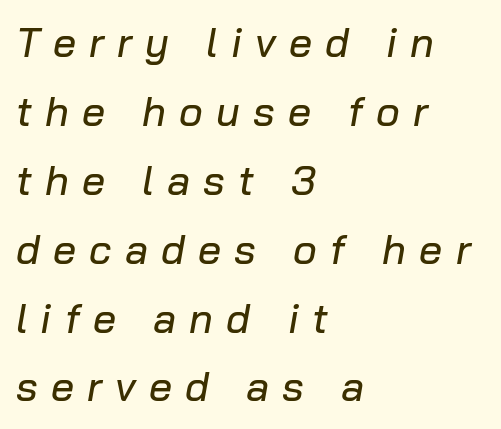
The image shows 41 px text type, italic (leaning right); set left-aligned, normal line spacing (1.68x), unusually wide letter spacing (+0.32 em), not underlined; low stroke contrast and a medium x-height.
